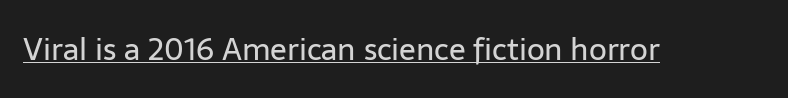
{"serif": "no", "italic": "no", "bold": "no", "weight": "regular", "width": "normal", "stroke_contrast": "low", "x_height": "medium", "monospaced": "no", "underline": "yes", "letter_spacing": "normal", "letter_spacing_em": 0.0, "glyph_px": 31}
